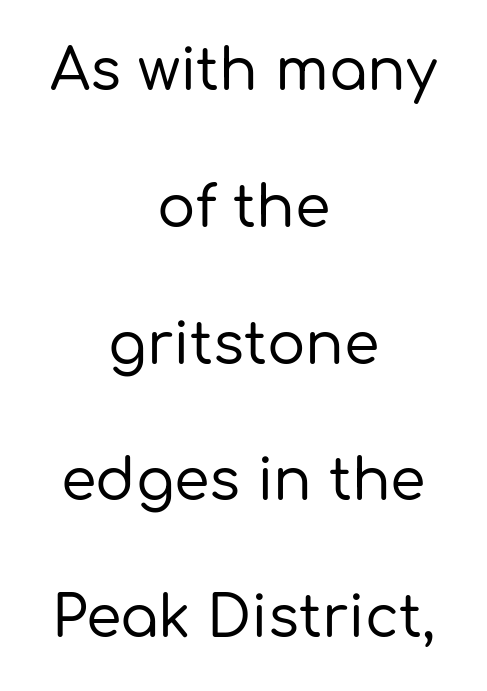
{"serif": "no", "italic": "no", "width": "normal", "stroke_contrast": "low", "x_height": "medium", "monospaced": "no", "underline": "no", "align": "center", "line_spacing": "loose", "line_spacing_ratio": 2.4, "letter_spacing": "normal", "letter_spacing_em": 0.0, "glyph_px": 57}
